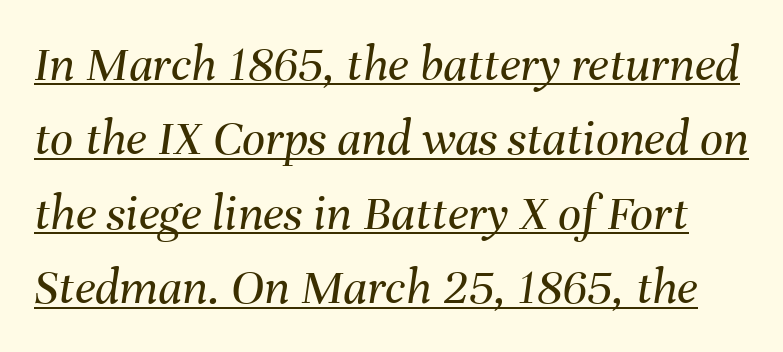
The image shows 51 px regular-weight type, italic (leaning right); set normal line spacing (1.46x), normal letter spacing, underlined; medium stroke contrast and a medium x-height.
